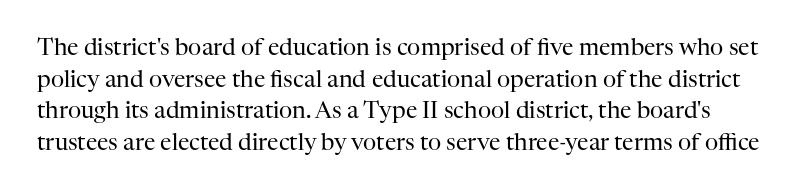
{"italic": "no", "bold": "no", "underline": "no", "line_spacing": "normal", "line_spacing_ratio": 1.37, "letter_spacing": "normal", "letter_spacing_em": 0.0, "glyph_px": 23}
